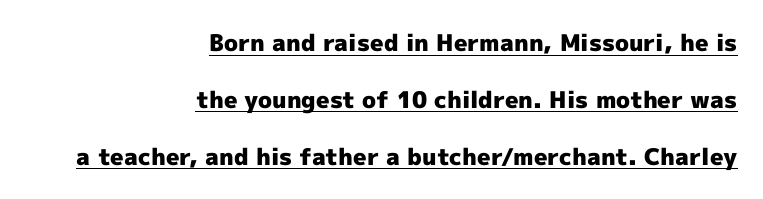
One glance says open: line gaps are wider than usual. These lines were composed using upright roman letters. Nobody touched the tracking dial on this one. This is underlined copy, the kind a proofreader might mark for attention. One-word summary of the alignment: right.
